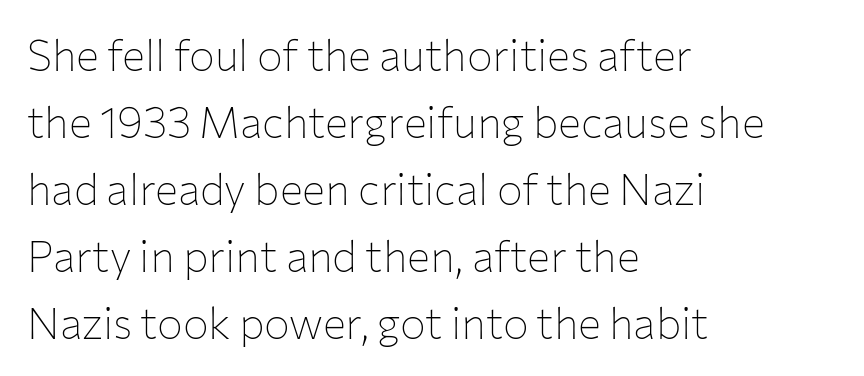
Q: Is the text bold? A: No.
Q: Is the text italic (slanted)? A: No, it is upright.
Q: Is the typeface a serif or a sans-serif typeface? A: Sans-serif.
Q: Is the text underlined? A: No.
Q: How is the paragraph aligned? A: Left-aligned.
Q: Is the spacing between letters normal or unusually wide? A: Normal.
Q: Is the spacing between lines tight, normal or loose? A: Normal.
Q: Width (condensed, normal, or wide)? A: Normal.
Q: Stroke contrast? A: Low.
Q: x-height? A: Medium.
Q: Monospaced? A: No.
